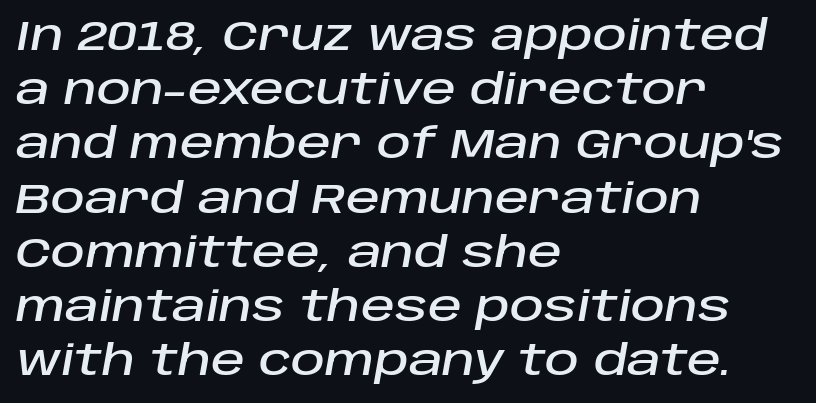
The words here are not underlined. The lines in this sample share a left origin and differ only in where they stop. Is the type slanted? Yes — the strokes lean at a clear angle. Students, note that the glyphs here touch the page at normal intervals.
